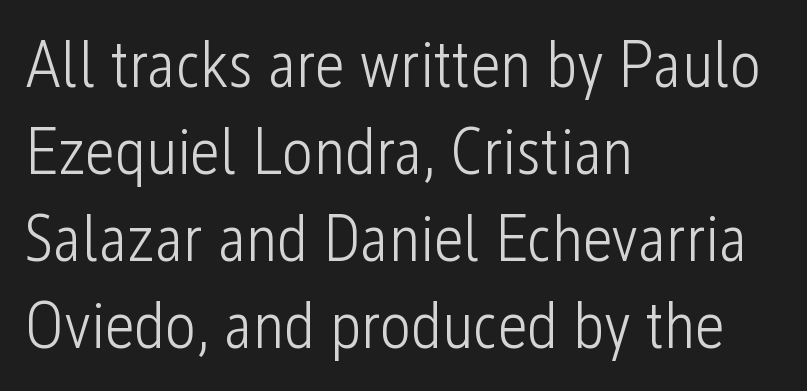
Do the characters align in a grid? No, the font is proportional. The vertical gap from one line to the next is medium. Is this a heavy cut? Hardly; it is regular or lighter. A typesetter would call this zero additional tracking. A typesetter would label this face a sans.
